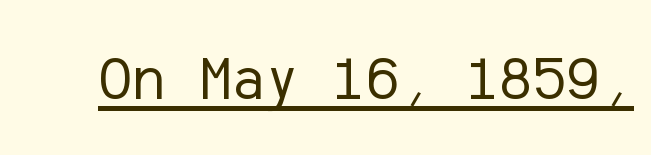
Q: Is the text bold? A: No.
Q: Is the text italic (slanted)? A: No, it is upright.
Q: Is the typeface a serif or a sans-serif typeface? A: Sans-serif.
Q: Is the text underlined? A: Yes.
Q: Is the spacing between letters normal or unusually wide? A: Normal.
Q: Width (condensed, normal, or wide)? A: Normal.
Q: Stroke contrast? A: Low.
Q: x-height? A: Medium.
